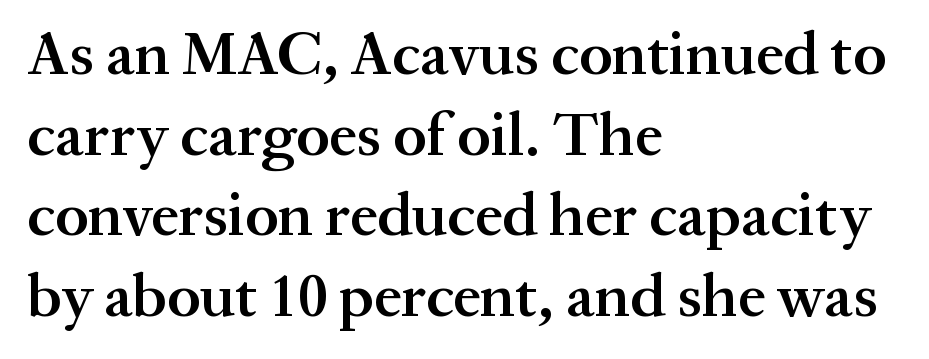
Q: Is the text bold? A: Semi-bold.
Q: Is the text italic (slanted)? A: No, it is upright.
Q: Is the typeface a serif or a sans-serif typeface? A: Serif.
Q: Is the text underlined? A: No.
Q: How is the paragraph aligned? A: Left-aligned.
Q: Is the spacing between letters normal or unusually wide? A: Normal.
Q: Is the spacing between lines tight, normal or loose? A: Normal.
Q: Width (condensed, normal, or wide)? A: Normal.
Q: Stroke contrast? A: Medium.
Q: x-height? A: Medium.
Q: Monospaced? A: No.
